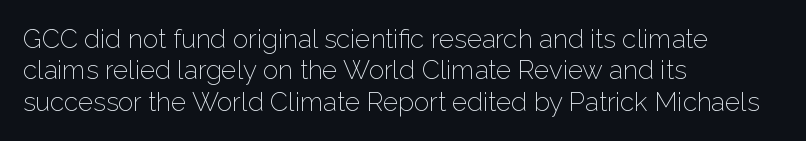
{"italic": "no", "bold": "no", "underline": "no", "align": "left", "line_spacing_ratio": 1.21, "letter_spacing": "normal", "letter_spacing_em": 0.0, "glyph_px": 26}
